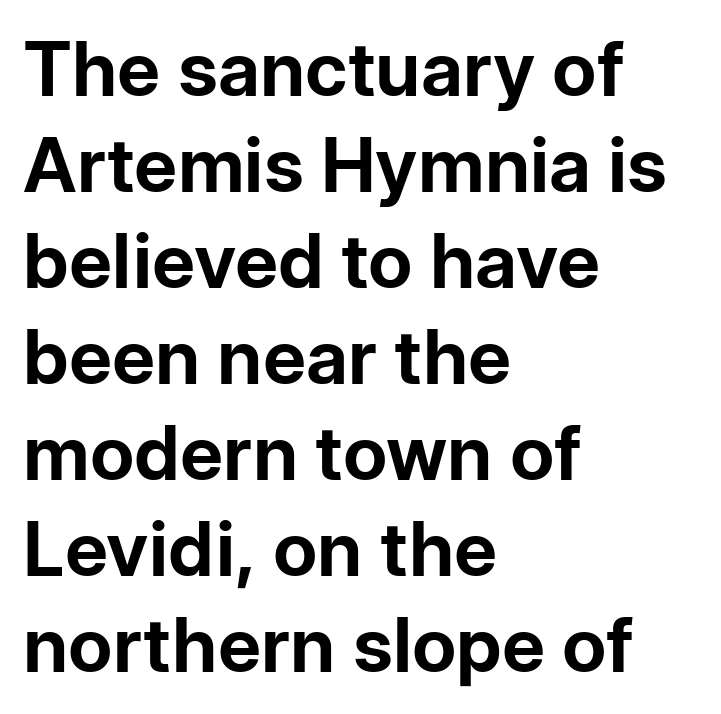
The image shows 75 px bold sans-serif type, upright; set left-aligned, normal line spacing (1.28x), normal letter spacing, not underlined; low stroke contrast and a medium x-height.
